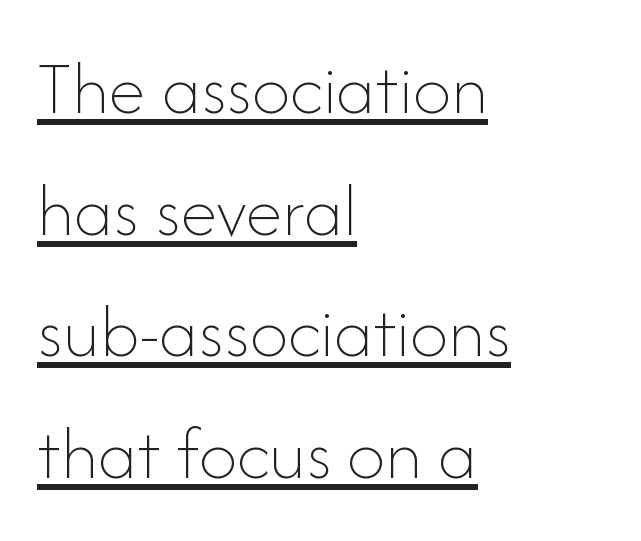
{"italic": "no", "bold": "no", "weight": "thin", "width": "normal", "stroke_contrast": "low", "x_height": "small", "monospaced": "no", "underline": "yes", "align": "left", "line_spacing": "normal", "line_spacing_ratio": 1.6, "letter_spacing": "normal", "letter_spacing_em": 0.0, "glyph_px": 76}
